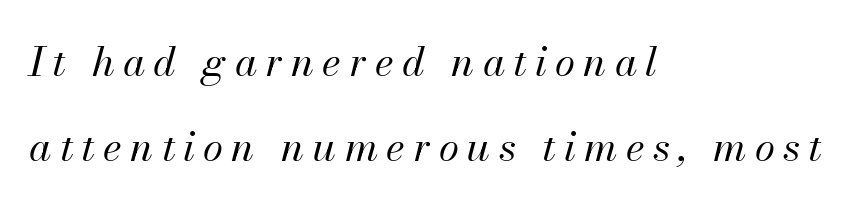
Q: Is the text bold? A: No.
Q: Is the text italic (slanted)? A: Yes, it leans right by about 13 degrees.
Q: Is the text underlined? A: No.
Q: How is the paragraph aligned? A: Left-aligned.
Q: Is the spacing between letters normal or unusually wide? A: Unusually wide.
Q: Is the spacing between lines tight, normal or loose? A: Loose.
Q: Width (condensed, normal, or wide)? A: Normal.
Q: Stroke contrast? A: Medium.
Q: x-height? A: Small.
Q: Monospaced? A: No.
